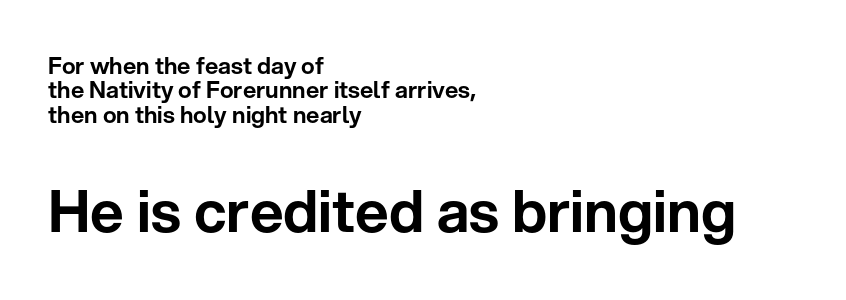
{"serif": "no", "italic": "no", "width": "normal", "stroke_contrast": "low", "x_height": "medium", "monospaced": "no", "underline": "no", "align": "left", "line_spacing": "tight", "line_spacing_ratio": 1.06, "letter_spacing": "normal", "letter_spacing_em": 0.0, "larger_block": "second", "size_ratio": 2.52, "glyph_px": 58}
